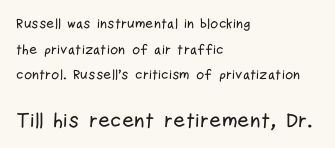
Q: Is the text italic (slanted)? A: No, it is upright.
Q: Is the text underlined? A: No.
Q: How is the paragraph aligned? A: Left-aligned.
Q: Is the spacing between letters normal or unusually wide? A: Normal.
Q: Which block of text is set in a larger size, the first (top) or the second (bottom)? A: The second (bottom) one.
